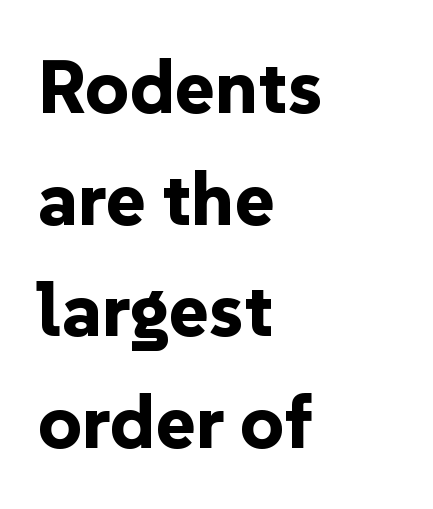
Q: Is the text bold? A: Yes.
Q: Is the text italic (slanted)? A: No, it is upright.
Q: Is the typeface a serif or a sans-serif typeface? A: Sans-serif.
Q: Is the text underlined? A: No.
Q: How is the paragraph aligned? A: Left-aligned.
Q: Is the spacing between letters normal or unusually wide? A: Normal.
Q: Is the spacing between lines tight, normal or loose? A: Normal.
Q: Width (condensed, normal, or wide)? A: Normal.
Q: Stroke contrast? A: Low.
Q: x-height? A: Medium.
Q: Monospaced? A: No.
